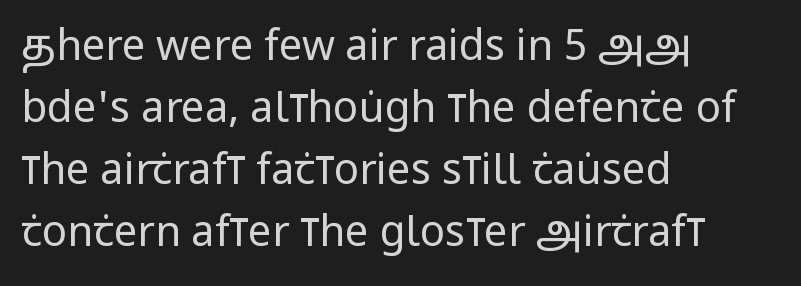
{"serif": "no", "italic": "no", "bold": "no", "weight": "regular", "width": "condensed", "stroke_contrast": "low", "x_height": "large", "monospaced": "no", "underline": "no", "align": "left", "line_spacing": "normal", "line_spacing_ratio": 1.48, "letter_spacing": "normal", "letter_spacing_em": 0.0, "glyph_px": 42}
